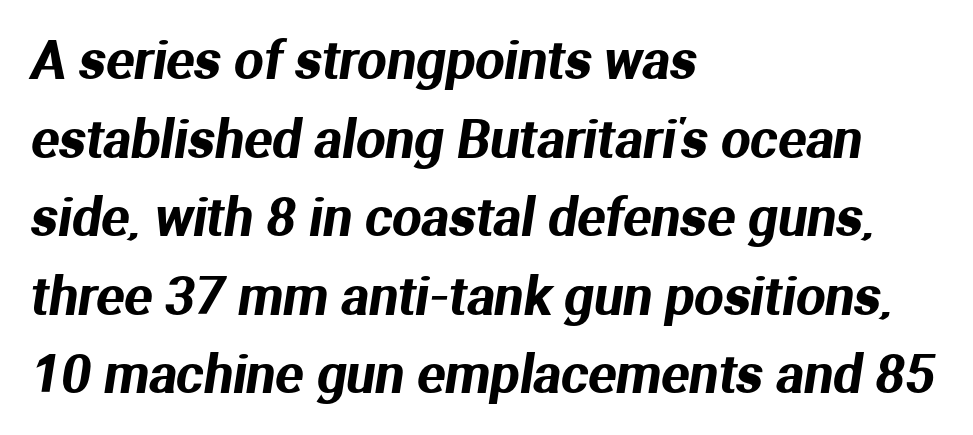
Q: Is the typeface a serif or a sans-serif typeface? A: Sans-serif.
Q: Is the text underlined? A: No.
Q: How is the paragraph aligned? A: Left-aligned.
Q: Is the spacing between letters normal or unusually wide? A: Normal.
Q: Is the spacing between lines tight, normal or loose? A: Normal.
Q: Width (condensed, normal, or wide)? A: Normal.
Q: Stroke contrast? A: Medium.
Q: x-height? A: Medium.
Q: Monospaced? A: No.
